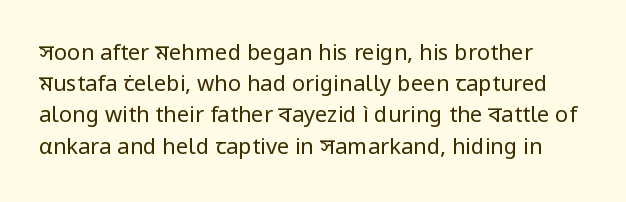
The image shows 22 px text type, upright; set normal line spacing (1.42x), normal letter spacing, not underlined.
